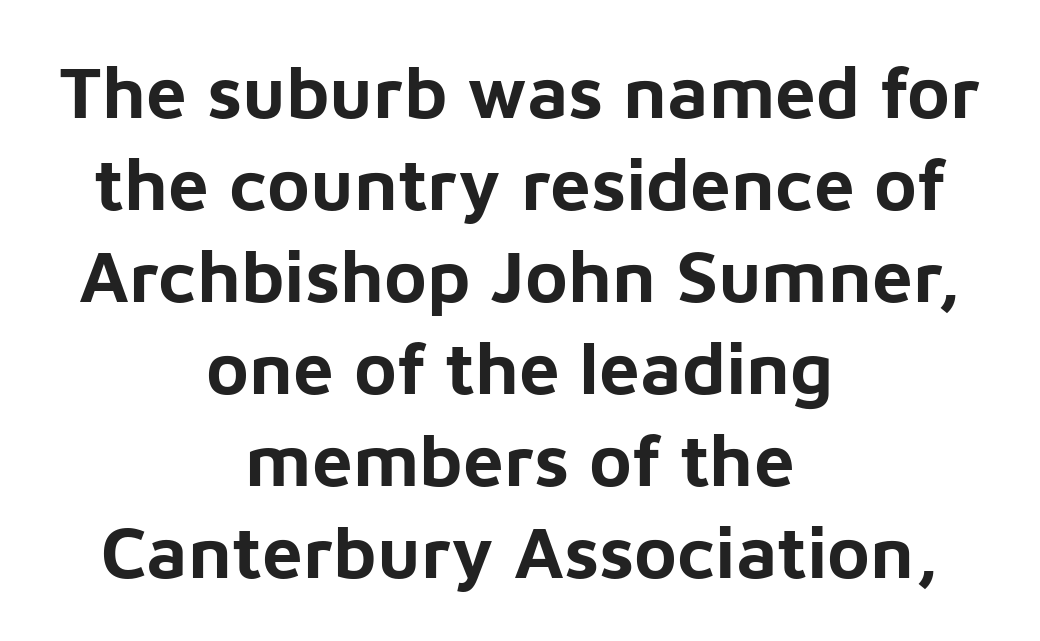
The image shows 73 px bold sans-serif type, upright; set centered, normal line spacing (1.26x), normal letter spacing, not underlined; low stroke contrast and a medium x-height.
